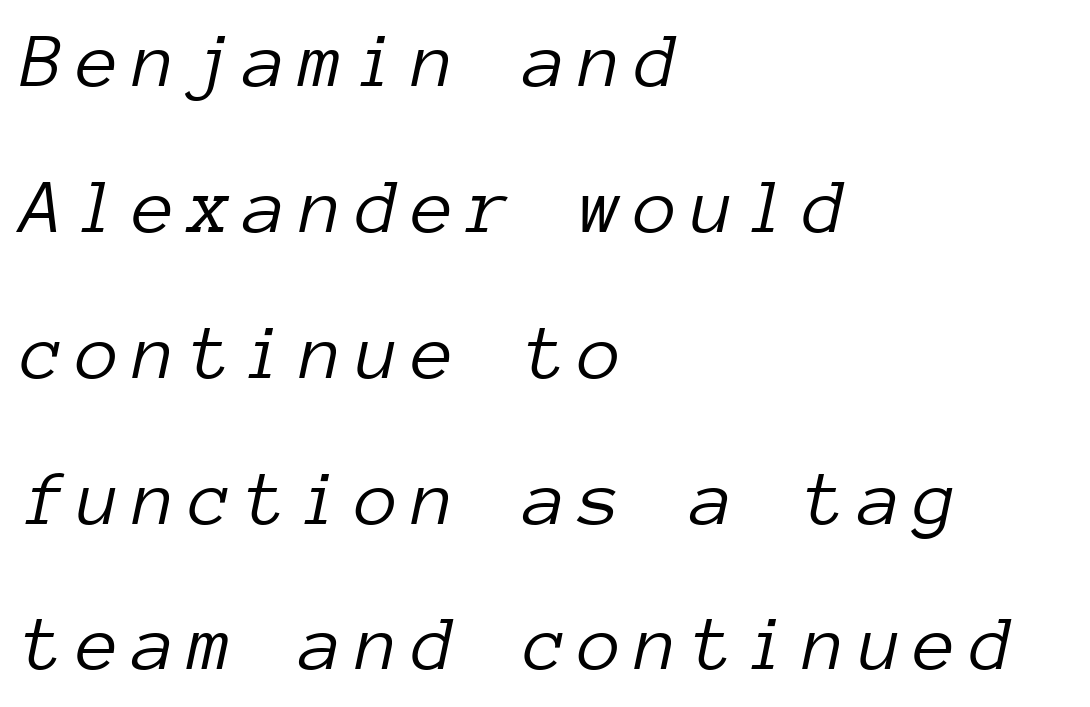
Fixed-width glyphs throughout — classic coding-font behaviour. Is this a heavy cut? Hardly; it is regular or lighter. No word sits above an underline. The lines in this sample share a left origin and differ only in where they stop. Posture: slanted.
